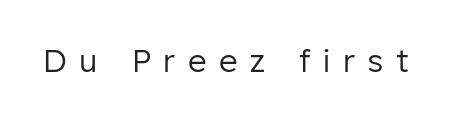
Q: Is the text bold? A: No.
Q: Is the text italic (slanted)? A: No, it is upright.
Q: Is the typeface a serif or a sans-serif typeface? A: Sans-serif.
Q: Is the text underlined? A: No.
Q: Is the spacing between letters normal or unusually wide? A: Unusually wide.
Q: Width (condensed, normal, or wide)? A: Normal.
Q: Stroke contrast? A: Low.
Q: x-height? A: Medium.
Q: Monospaced? A: No.
